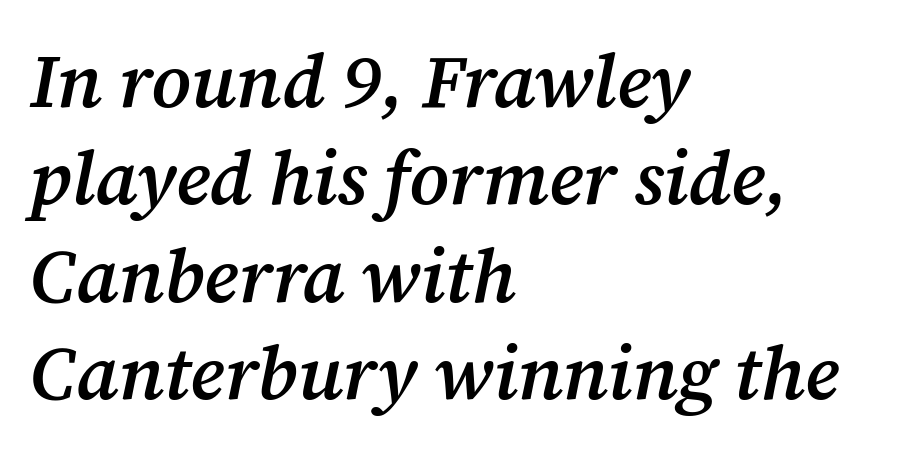
{"serif": "yes", "italic": "yes", "lean": "right", "slant_degrees": 12, "bold": "semi", "weight": "semibold", "width": "normal", "stroke_contrast": "medium", "x_height": "medium", "monospaced": "no", "underline": "no", "align": "left", "line_spacing": "normal", "line_spacing_ratio": 1.3, "letter_spacing": "normal", "letter_spacing_em": 0.0, "glyph_px": 75}
